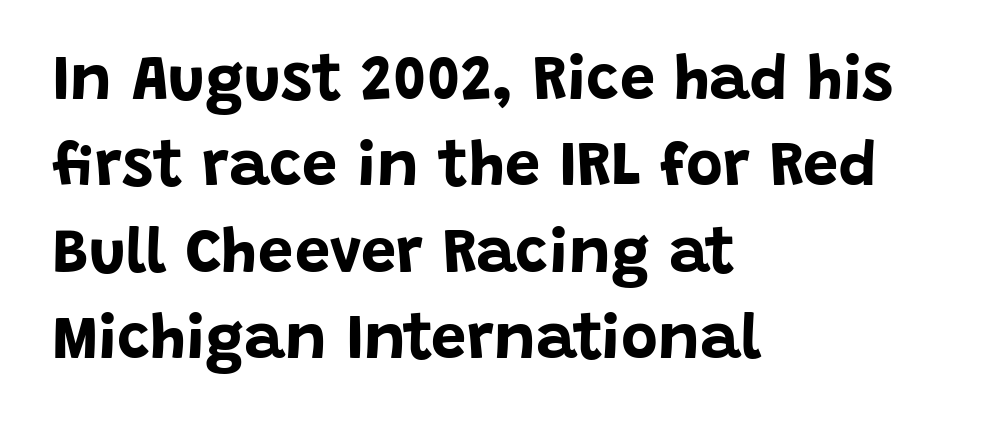
Q: Is the text bold? A: Yes.
Q: Is the text italic (slanted)? A: No, it is upright.
Q: Is the typeface a serif or a sans-serif typeface? A: Sans-serif.
Q: Is the text underlined? A: No.
Q: How is the paragraph aligned? A: Left-aligned.
Q: Is the spacing between letters normal or unusually wide? A: Normal.
Q: Is the spacing between lines tight, normal or loose? A: Normal.
Q: Width (condensed, normal, or wide)? A: Normal.
Q: Stroke contrast? A: Low.
Q: x-height? A: Large.
Q: Monospaced? A: No.
